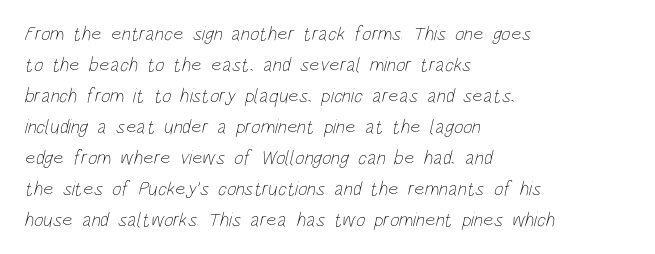
{"bold": "no", "underline": "no", "align": "left", "line_spacing": "normal", "line_spacing_ratio": 1.55, "letter_spacing": "normal", "letter_spacing_em": 0.0, "glyph_px": 20}
